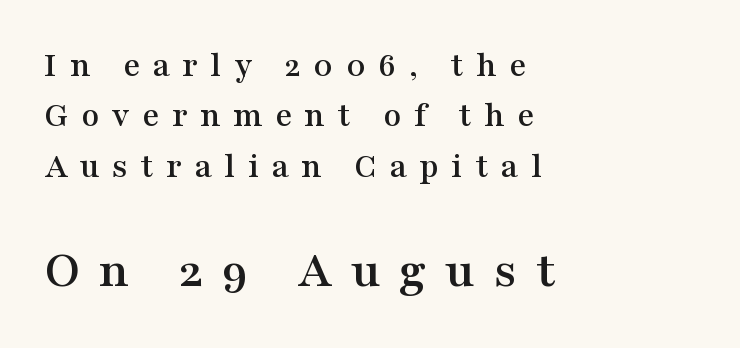
This sample uses an upright cut, with every glyph sitting square on the baseline. Check the space under the baseline: it is left empty. Notice how the passage keeps a crisp vertical edge on the left only. In this sample the second text group is rendered at the bigger scale. The letters advance in unequal steps, a hallmark of proportional type.
